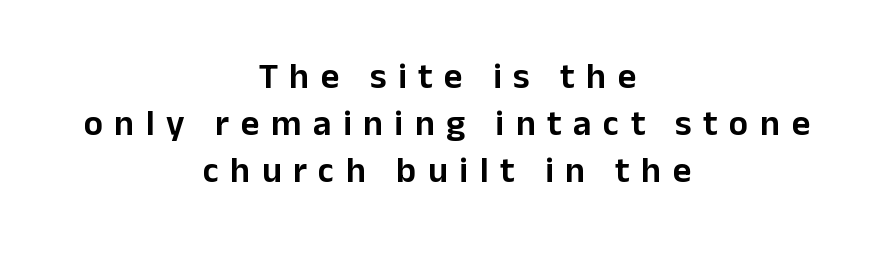
The image shows 36 px sans-serif type, upright; set centered, normal line spacing (1.31x), unusually wide letter spacing (+0.32 em), not underlined; low stroke contrast and a medium x-height.
